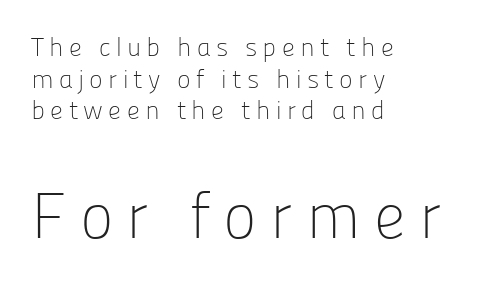
{"serif": "no", "italic": "no", "bold": "no", "weight": "light", "width": "normal", "stroke_contrast": "low", "x_height": "medium", "monospaced": "no", "underline": "no", "align": "left", "line_spacing_ratio": 1.22, "letter_spacing": "wide", "letter_spacing_em": 0.2, "larger_block": "second", "size_ratio": 2.46, "glyph_px": 64}
